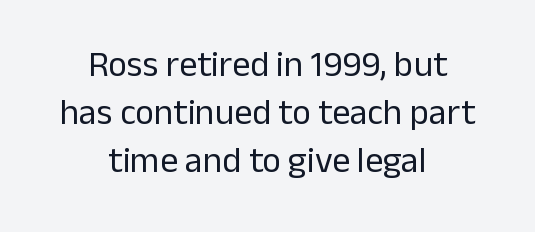
The image shows 36 px regular-weight sans-serif type, upright; set centered, normal line spacing (1.33x), normal letter spacing, not underlined; low stroke contrast and a medium x-height.
